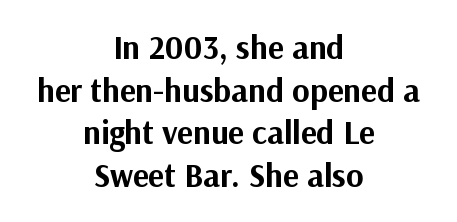
Neither beginnings nor endings align; midpoints do. No word sits above an underline. The rendering keeps characters at their native spacing. Grotesque or geometric, the face here clearly has no serifs. These lines are rendered in a variable-pitch font.
